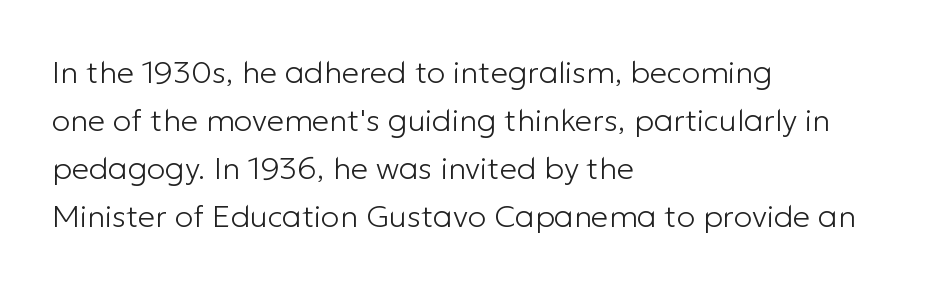
{"serif": "no", "italic": "no", "bold": "no", "weight": "light", "width": "normal", "stroke_contrast": "low", "x_height": "medium", "monospaced": "no", "underline": "no", "align": "left", "line_spacing": "normal", "line_spacing_ratio": 1.55, "letter_spacing": "normal", "letter_spacing_em": 0.0, "glyph_px": 31}
